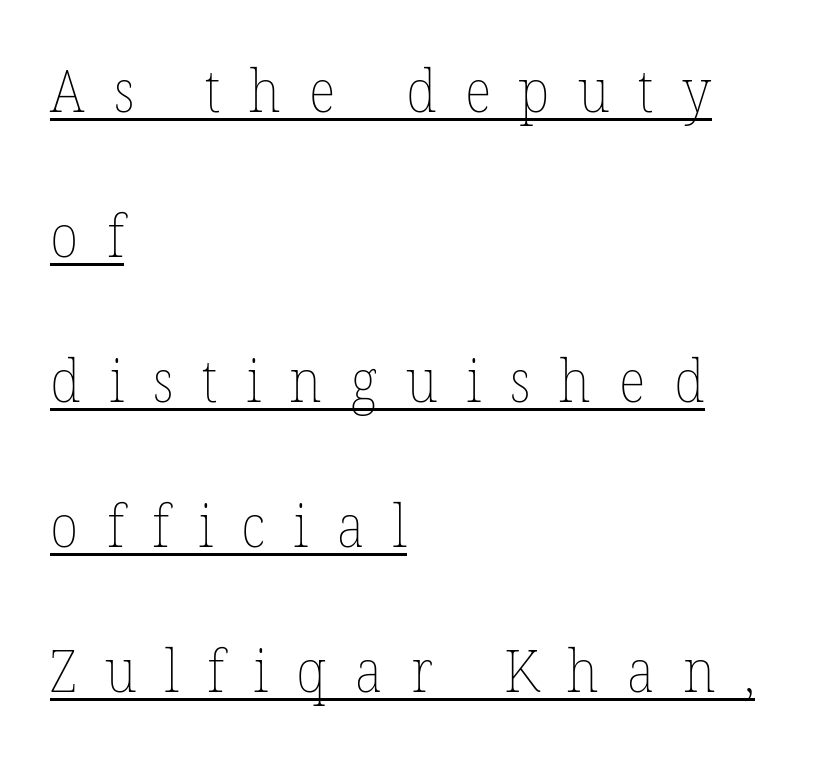
The image shows 58 px thin type, upright; set left-aligned, loose line spacing (2.5x), unusually wide letter spacing (+0.49 em), underlined; low stroke contrast and a medium x-height.
